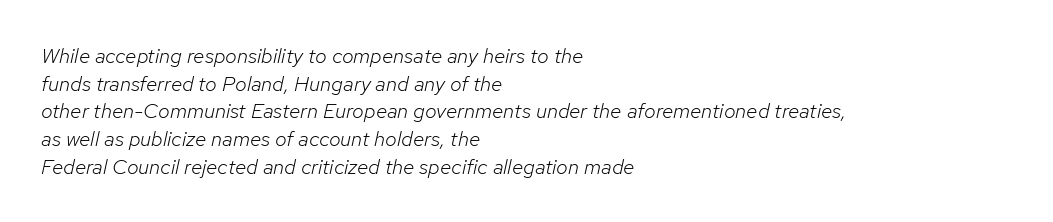
The image shows 21 px text type, italic (leaning right); set left-aligned, normal line spacing (1.32x), normal letter spacing, not underlined.
